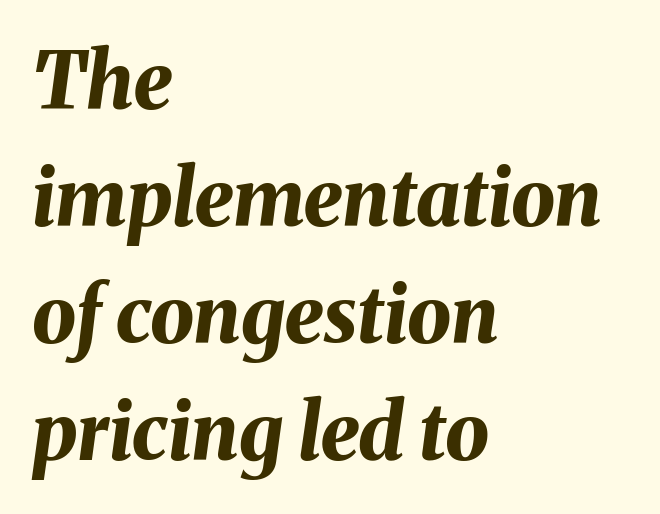
{"italic": "yes", "lean": "right", "slant_degrees": 8, "bold": "yes", "weight": "bold", "width": "normal", "stroke_contrast": "medium", "x_height": "medium", "monospaced": "no", "underline": "no", "align": "left", "line_spacing": "normal", "line_spacing_ratio": 1.5, "letter_spacing": "normal", "letter_spacing_em": 0.0, "glyph_px": 78}
